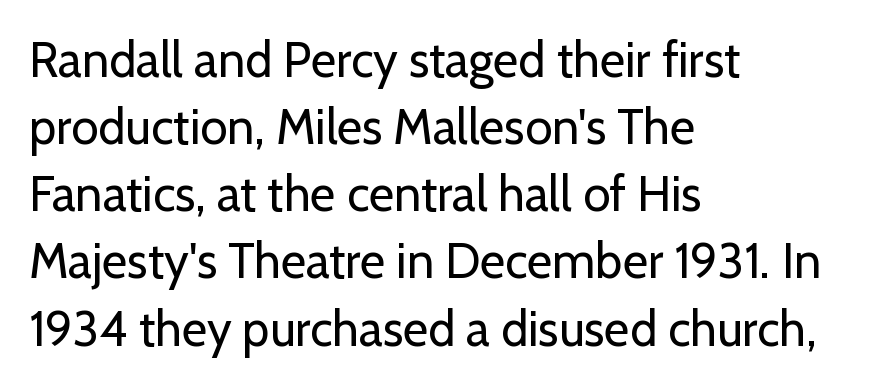
The image shows 49 px regular-weight sans-serif type, upright; set left-aligned, normal line spacing (1.37x), normal letter spacing, not underlined; low stroke contrast and a medium x-height.
